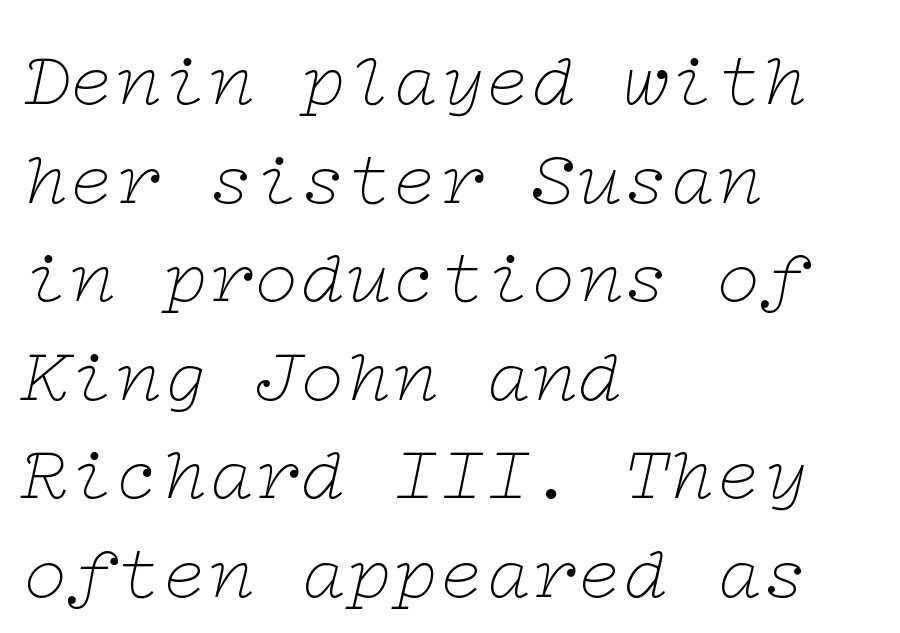
The foot of each line stays bare and open. The paragraph has a hard left edge and a soft right edge. Stems here are at most as thick as an everyday book face. The passage shown has conventional tracking throughout. Quick note: interline space is typical. When letters slant like this, we call the style italic.
